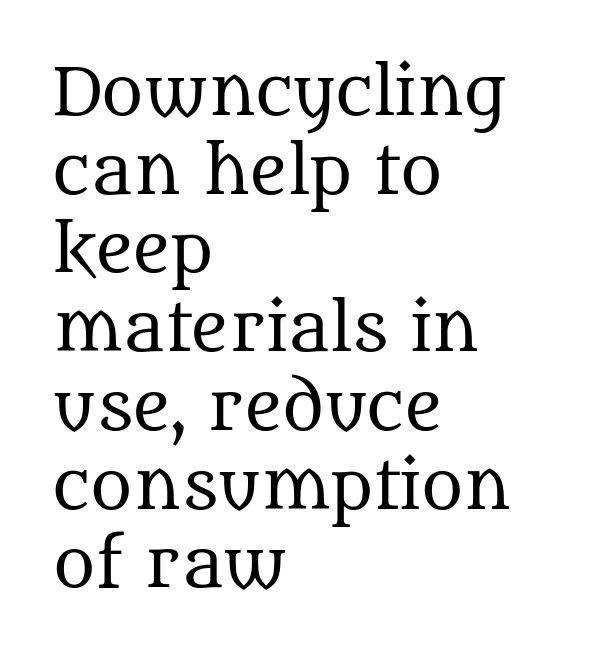
{"serif": "yes", "italic": "no", "bold": "no", "weight": "regular", "width": "normal", "stroke_contrast": "medium", "x_height": "large", "monospaced": "no", "underline": "no", "align": "left", "line_spacing_ratio": 1.23, "letter_spacing": "normal", "letter_spacing_em": 0.0, "glyph_px": 64}
